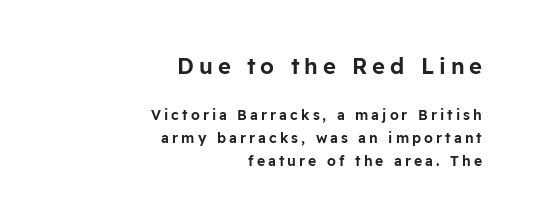
The image shows 22 px text type, upright; set right-aligned, normal line spacing (1.64x), unusually wide letter spacing (+0.22 em), not underlined; the first (top) block is 1.57x larger.
